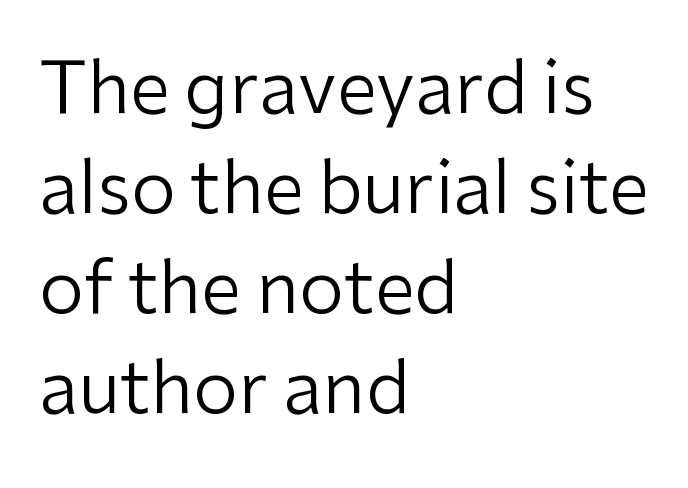
Q: Is the text bold? A: No.
Q: Is the text italic (slanted)? A: No, it is upright.
Q: Is the typeface a serif or a sans-serif typeface? A: Sans-serif.
Q: Is the text underlined? A: No.
Q: How is the paragraph aligned? A: Left-aligned.
Q: Is the spacing between letters normal or unusually wide? A: Normal.
Q: Is the spacing between lines tight, normal or loose? A: Normal.
Q: Width (condensed, normal, or wide)? A: Normal.
Q: Stroke contrast? A: Low.
Q: x-height? A: Medium.
Q: Monospaced? A: No.
